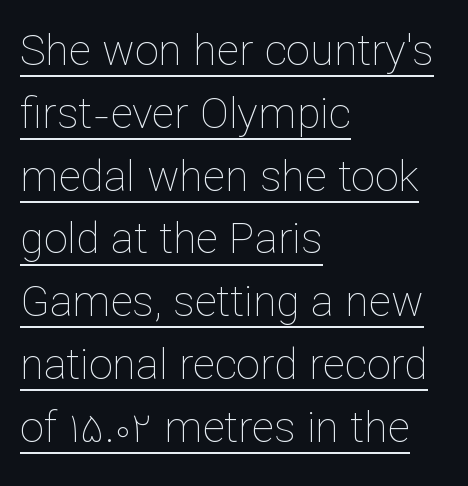
The lettering holds an erect, upright posture throughout. Underlining? Definitely there. Looks like regular typesetting: each glyph gets only the width it needs. Regarding leading, the lines here are spaced in the standard way.
